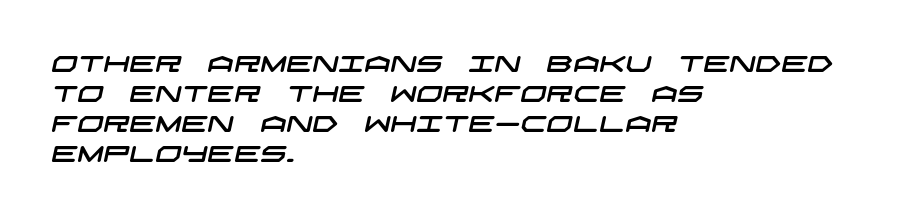
Interline gaps are of average width in this sample. Underlining? Definitely not there. Short note: letters normally spaced. Where is the straight margin? On the left.
